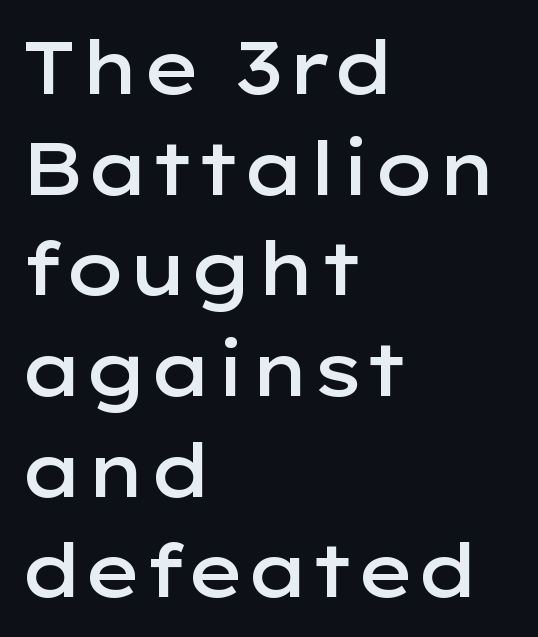
Q: Is the text bold? A: Semi-bold.
Q: Is the text italic (slanted)? A: No, it is upright.
Q: Is the typeface a serif or a sans-serif typeface? A: Sans-serif.
Q: Is the text underlined? A: No.
Q: How is the paragraph aligned? A: Left-aligned.
Q: Is the spacing between letters normal or unusually wide? A: Normal.
Q: Is the spacing between lines tight, normal or loose? A: Normal.
Q: Width (condensed, normal, or wide)? A: Wide.
Q: Stroke contrast? A: Low.
Q: x-height? A: Medium.
Q: Monospaced? A: No.
